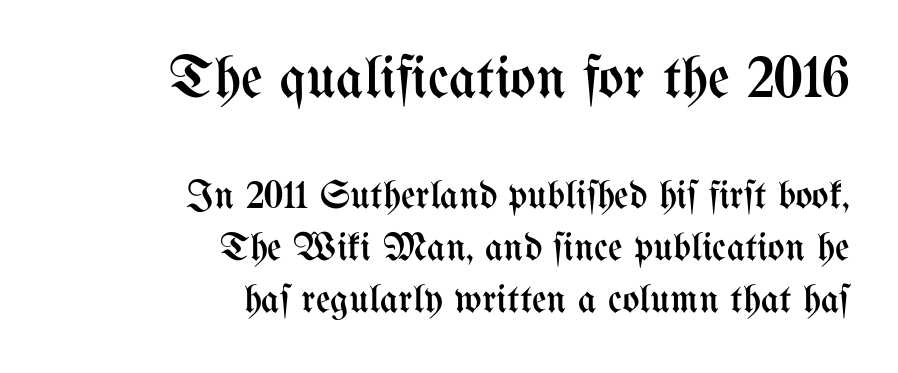
The image shows 60 px regular-weight, condensed type, upright; set right-aligned, normal line spacing (1.31x), normal letter spacing, not underlined; the first (top) block is 1.5x larger; medium stroke contrast and a medium x-height.
